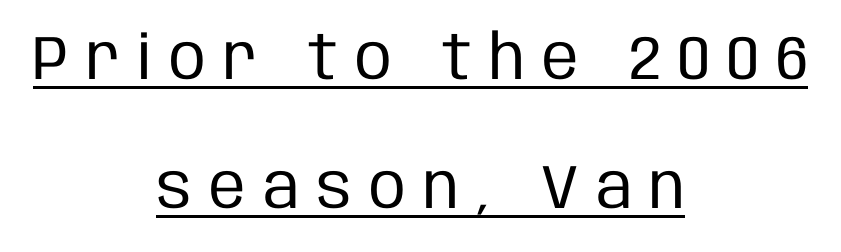
Q: Is the text bold? A: No.
Q: Is the text italic (slanted)? A: No, it is upright.
Q: Is the typeface a serif or a sans-serif typeface? A: Sans-serif.
Q: Is the text underlined? A: Yes.
Q: How is the paragraph aligned? A: Centered.
Q: Is the spacing between letters normal or unusually wide? A: Unusually wide.
Q: Is the spacing between lines tight, normal or loose? A: Loose.
Q: Width (condensed, normal, or wide)? A: Condensed.
Q: Stroke contrast? A: Low.
Q: x-height? A: Large.
Q: Monospaced? A: No.
